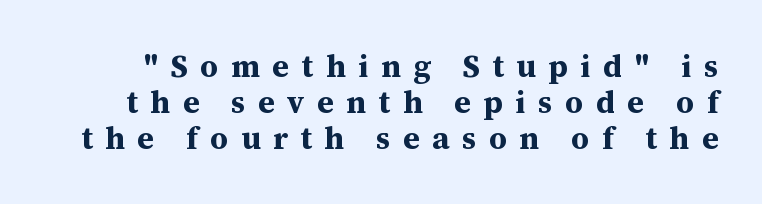
The image shows 31 px bold serif type, upright; set line spacing 1.16x, unusually wide letter spacing (+0.41 em), not underlined; medium stroke contrast and a medium x-height.
